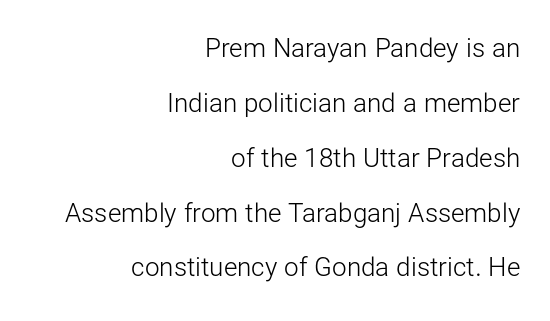
The area under the type is left untouched. The cut favours lightness, reaching ordinary text weight at its darkest. The letters sit at their default tracking, neither squeezed nor spread. These lines stack with their right ends in a neat column. Whoever set this chose breathing room over compactness in the vertical rhythm. Italic? Not at all — the glyphs are vertical.
